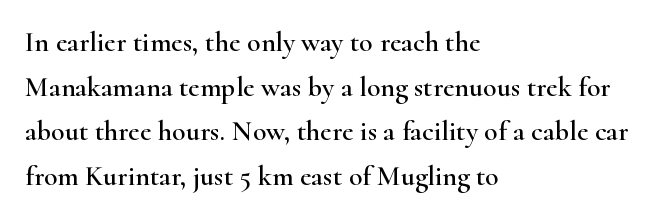
The image shows 28 px wide serif type, upright; set left-aligned, normal line spacing (1.59x), normal letter spacing, not underlined; high stroke contrast and a small x-height.
